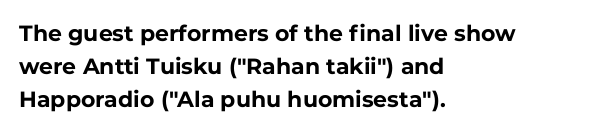
The image shows 22 px bold type, upright; set left-aligned, normal line spacing (1.51x), normal letter spacing, not underlined.
